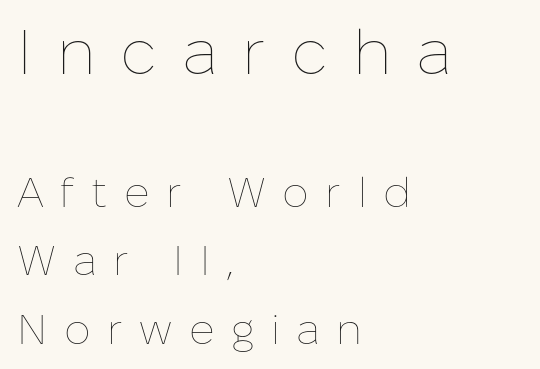
Q: Is the text bold? A: No.
Q: Is the text italic (slanted)? A: No, it is upright.
Q: Is the text underlined? A: No.
Q: How is the paragraph aligned? A: Left-aligned.
Q: Is the spacing between letters normal or unusually wide? A: Unusually wide.
Q: Is the spacing between lines tight, normal or loose? A: Normal.
Q: Which block of text is set in a larger size, the first (top) or the second (bottom)? A: The first (top) one.
Q: Width (condensed, normal, or wide)? A: Normal.
Q: Stroke contrast? A: Low.
Q: x-height? A: Medium.
Q: Monospaced? A: No.
